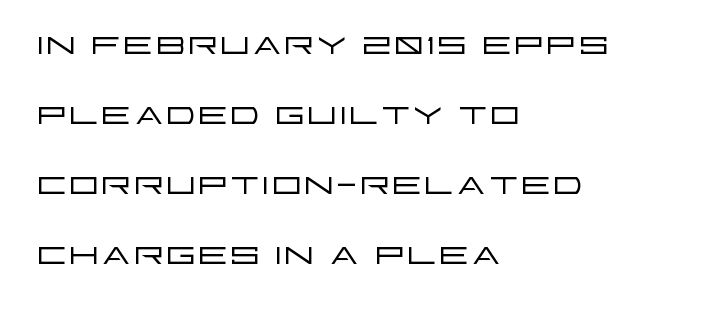
Q: Is the text bold? A: No.
Q: Is the text italic (slanted)? A: No, it is upright.
Q: Is the typeface a serif or a sans-serif typeface? A: Sans-serif.
Q: Is the text underlined? A: No.
Q: How is the paragraph aligned? A: Left-aligned.
Q: Is the spacing between letters normal or unusually wide? A: Normal.
Q: Is the spacing between lines tight, normal or loose? A: Normal.
Q: Width (condensed, normal, or wide)? A: Wide.
Q: Stroke contrast? A: Low.
Q: x-height? A: Large.
Q: Monospaced? A: No.
